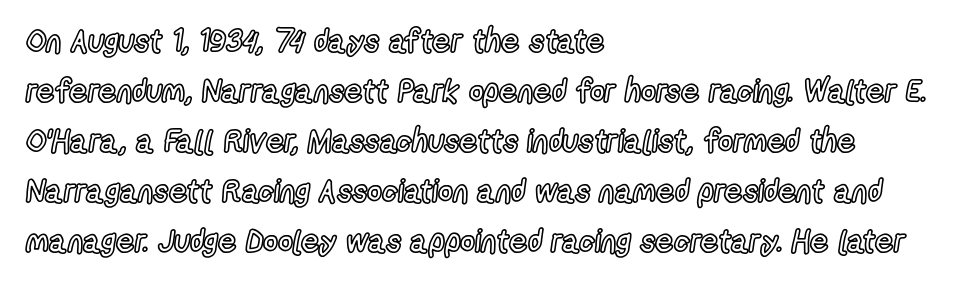
The tracking reads as untouched default to a designer's eye. Rule under the text: the space is simply empty. Here the designer chose a conventional face with non-uniform glyph widths. The setting favours the left margin, as ordinary paragraphs usually do. The leading is moderate, giving the passage an even texture.
